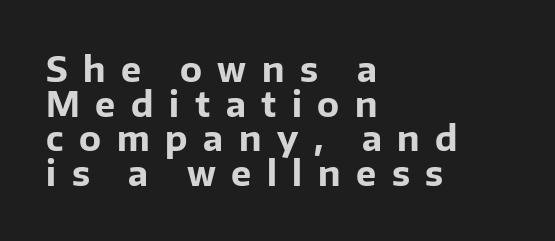
Q: Is the text bold? A: Yes.
Q: Is the text italic (slanted)? A: No, it is upright.
Q: Is the typeface a serif or a sans-serif typeface? A: Sans-serif.
Q: Is the text underlined? A: No.
Q: How is the paragraph aligned? A: Left-aligned.
Q: Is the spacing between letters normal or unusually wide? A: Unusually wide.
Q: Is the spacing between lines tight, normal or loose? A: Tight.
Q: Width (condensed, normal, or wide)? A: Normal.
Q: Stroke contrast? A: Low.
Q: x-height? A: Medium.
Q: Monospaced? A: No.
